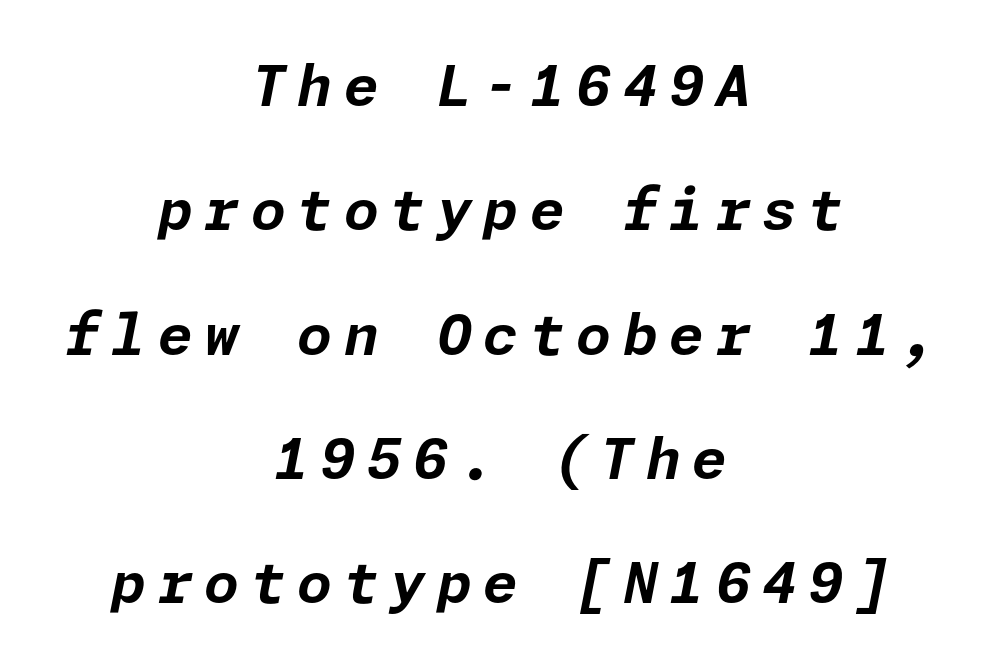
Weight: bold. The area under the type is left untouched. Compared with typical paragraphs, the rows here are farther apart. Where is the straight margin? There isn't one; the lines are centered. These lines were composed using italics.
